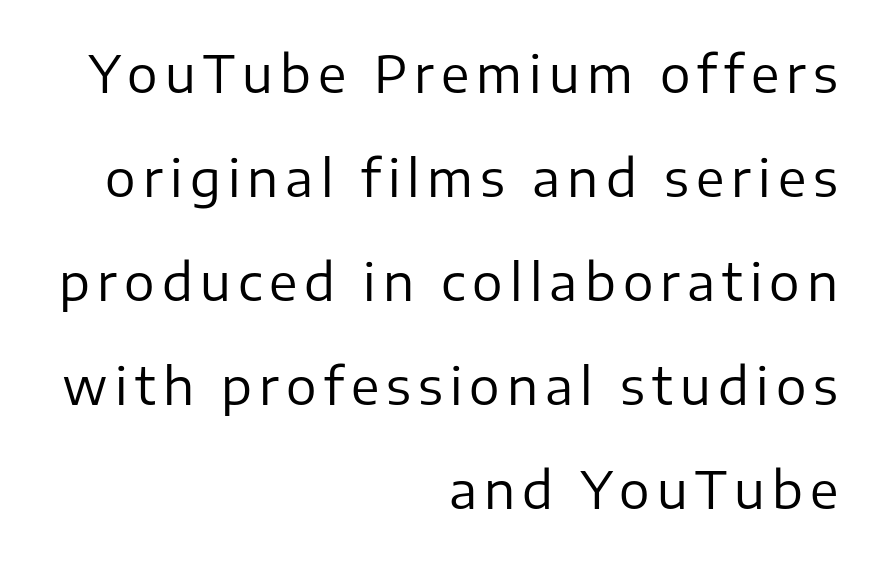
The image shows 51 px regular-weight sans-serif type, upright; set right-aligned, loose line spacing (2.04x), not underlined; low stroke contrast and a medium x-height.
